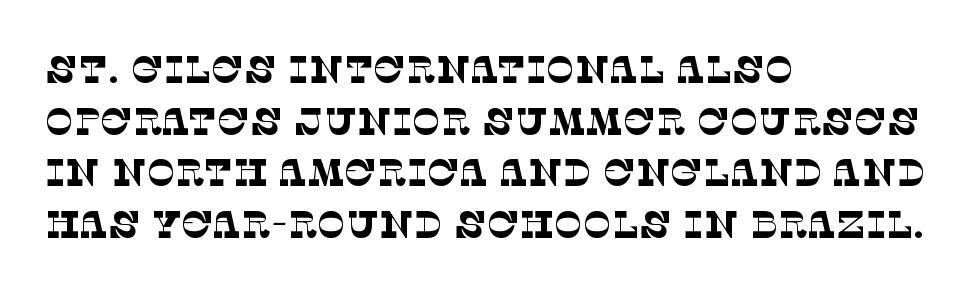
The image shows 38 px thin serif type; set left-aligned, normal line spacing (1.36x), normal letter spacing, not underlined; low stroke contrast and a large x-height.
